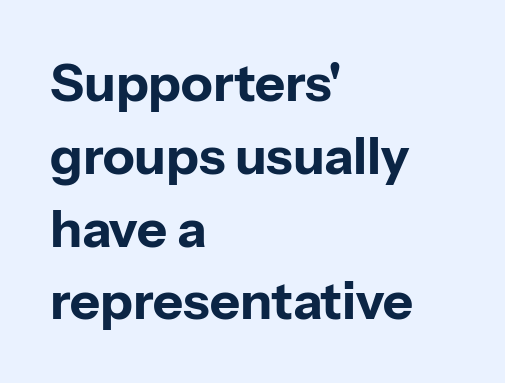
The image shows 52 px bold sans-serif type, upright; set left-aligned, normal line spacing (1.4x), normal letter spacing, not underlined; low stroke contrast and a medium x-height.
